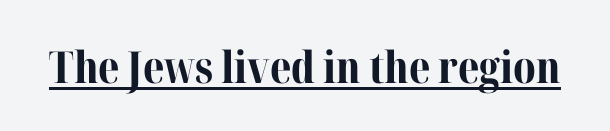
No italicization has been applied; the sample stays upright. Glyph-to-glyph distance matches everyday printed text. Glance below the letters and you will spot a drawn line. Classification — serif.
